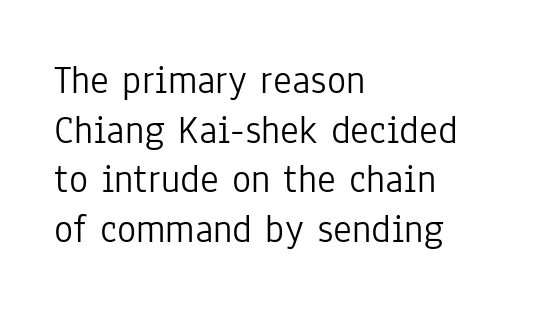
Beneath every word, the page is bare. Ink coverage per letter is moderate at most. Does the copy run flush right? No — it runs flush left. The gaps between neighbouring characters are ordinary and unremarkable. The rendering uses natural spacing where letterforms have individual widths. The type sits square on the baseline with zero lean.
